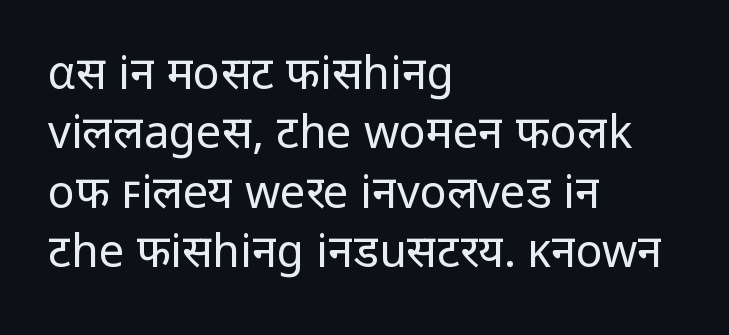
The image shows 45 px regular-weight sans-serif type, upright; set left-aligned, normal line spacing (1.32x), normal letter spacing, not underlined; low stroke contrast and a medium x-height.
